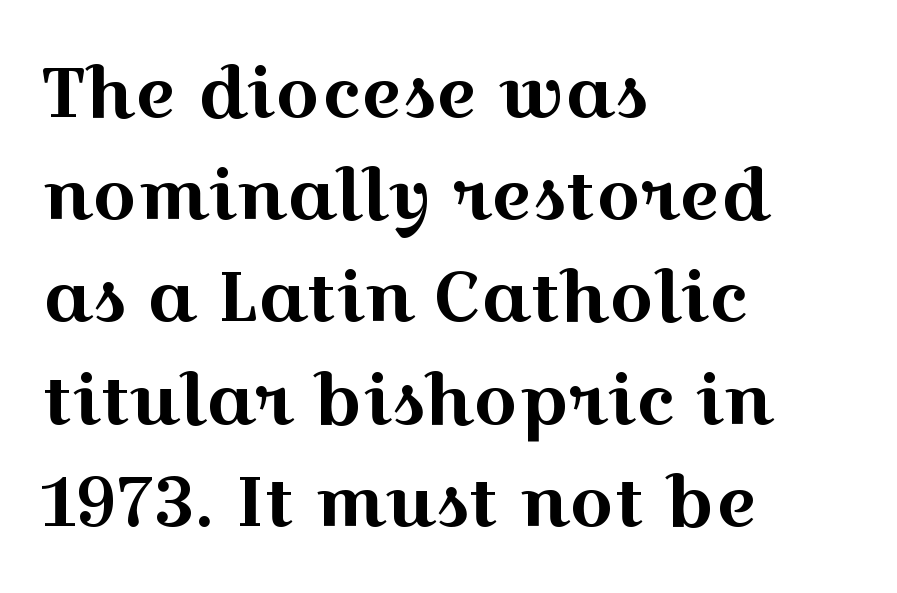
Italic: no, the glyphs are upright roman. The area under the type is left untouched. Spacing verdict: proportional, widths tailored to each character. Caption: standard tracking, unaltered. Regarding serifs, this sample has them. Alignment: flush left.
